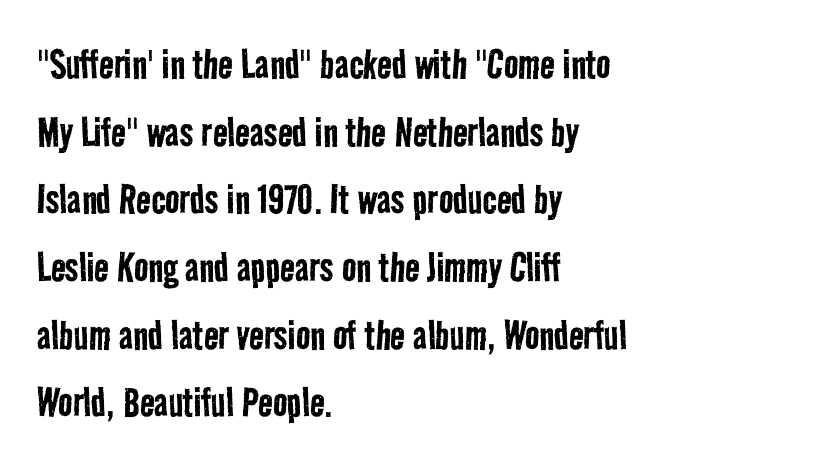
The image shows 48 px regular-weight, condensed sans-serif type; set left-aligned, normal line spacing (1.41x), normal letter spacing, not underlined; low stroke contrast and a medium x-height.
